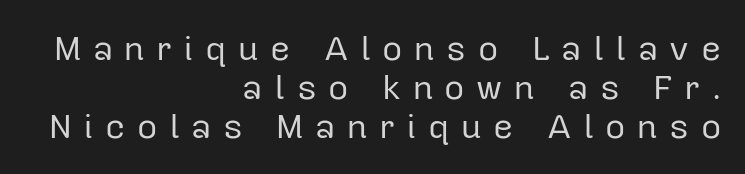
The image shows 35 px regular-weight sans-serif type, upright; set right-aligned, tight line spacing (1.12x), unusually wide letter spacing (+0.33 em), not underlined; low stroke contrast and a medium x-height.
